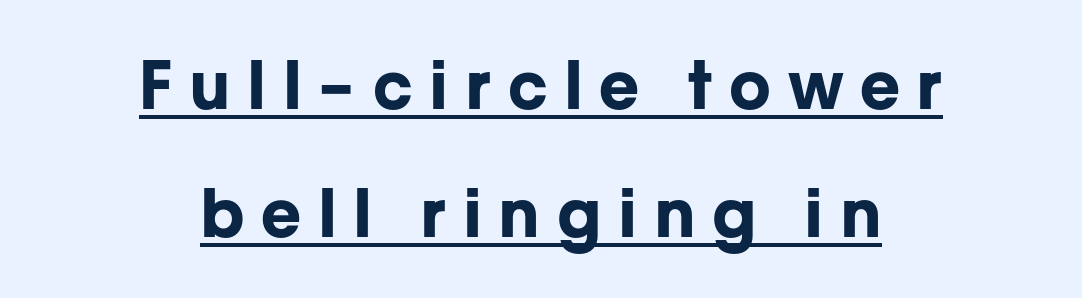
{"serif": "no", "italic": "no", "bold": "yes", "weight": "bold", "width": "normal", "stroke_contrast": "low", "x_height": "medium", "monospaced": "no", "underline": "yes", "align": "center", "line_spacing": "loose", "line_spacing_ratio": 1.94, "letter_spacing": "wide", "letter_spacing_em": 0.25, "glyph_px": 66}
